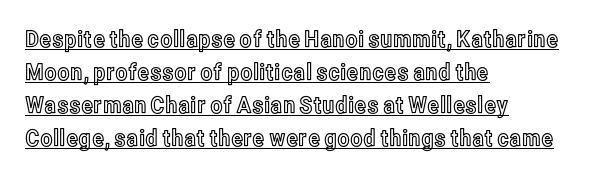
{"italic": "no", "underline": "yes", "align": "left", "line_spacing": "normal", "line_spacing_ratio": 1.43, "letter_spacing": "normal", "letter_spacing_em": 0.0, "glyph_px": 23}
